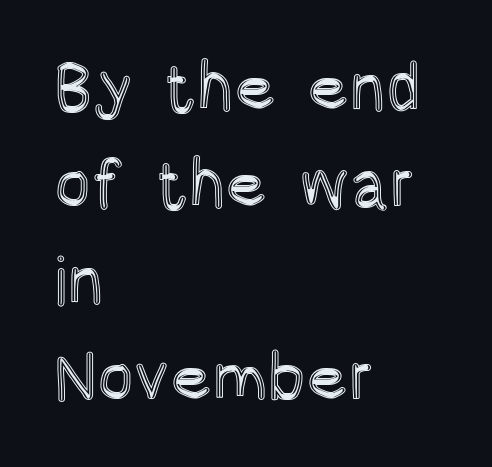
The image shows 68 px condensed type, upright; set left-aligned, normal line spacing (1.42x), normal letter spacing, not underlined; a large x-height.
